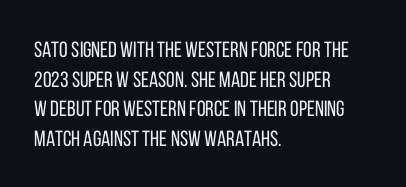
{"italic": "no", "bold": "no", "underline": "no", "align": "left", "line_spacing": "normal", "line_spacing_ratio": 1.35, "letter_spacing": "normal", "letter_spacing_em": 0.0, "glyph_px": 22}
